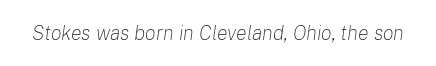
The image shows 20 px text type, italic (leaning right); set normal letter spacing, not underlined.
